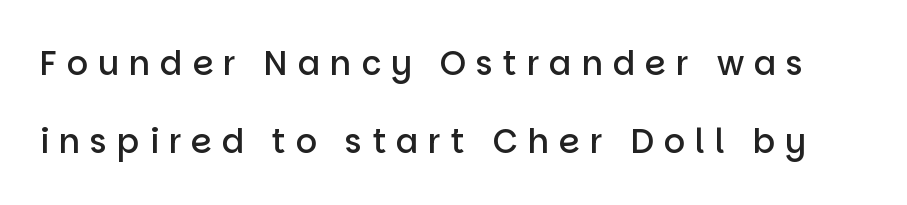
Q: Is the text bold? A: Semi-bold.
Q: Is the text italic (slanted)? A: No, it is upright.
Q: Is the typeface a serif or a sans-serif typeface? A: Sans-serif.
Q: Is the text underlined? A: No.
Q: Is the spacing between letters normal or unusually wide? A: Unusually wide.
Q: Is the spacing between lines tight, normal or loose? A: Loose.
Q: Width (condensed, normal, or wide)? A: Normal.
Q: Stroke contrast? A: Low.
Q: x-height? A: Large.
Q: Monospaced? A: No.
